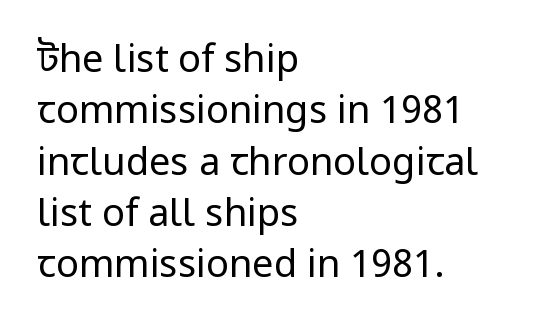
This rendering leaves character spacing at its baseline value. The compositor pushed each line to the left boundary. A sans-serif font was chosen for this passage. Unmarked baselines from the first word to the last. The strokes carry an ordinary text weight at most. Rows of type keep a routine distance in the vertical direction.
